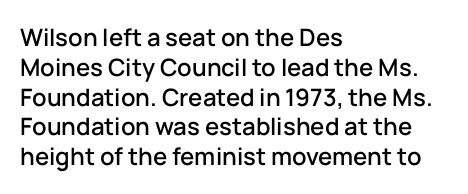
This sample uses an upright cut, with every glyph sitting square on the baseline. The space beneath each line is pristine and unruled. Short note: letters normally spaced. A classic flush-left, rag-right setting is used for this passage.
